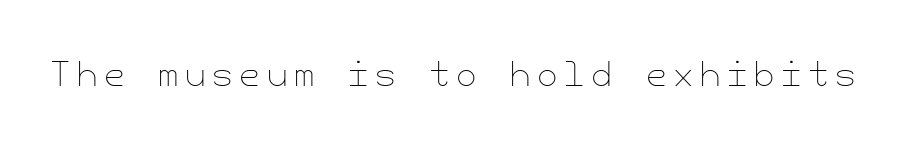
What stands out about the letter spacing? Its width — letters are far apart. Upright lettering throughout. Compared with a typical body face, this is equally light or lighter still. The passage shown is not underscored anywhere.
